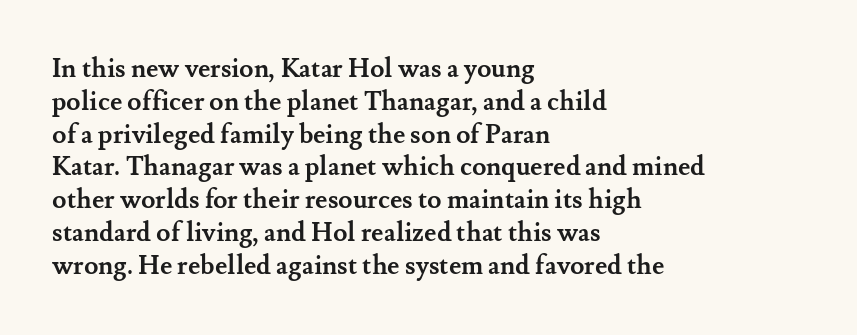
The image shows 26 px bold type, upright; set left-aligned, normal line spacing (1.26x), normal letter spacing, not underlined.
